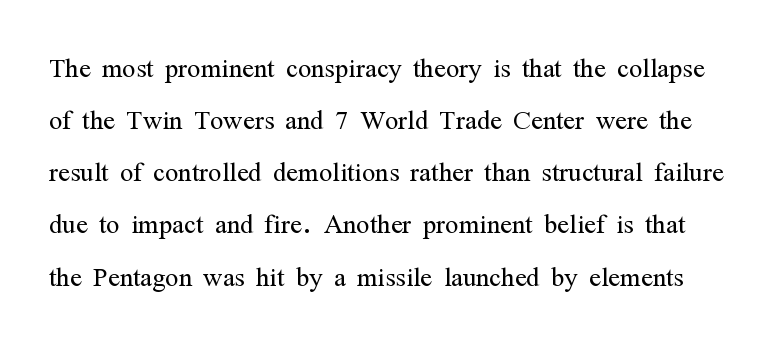
Q: Is the text bold? A: No.
Q: Is the text italic (slanted)? A: No, it is upright.
Q: Is the typeface a serif or a sans-serif typeface? A: Serif.
Q: Is the text underlined? A: No.
Q: Is the spacing between letters normal or unusually wide? A: Normal.
Q: Is the spacing between lines tight, normal or loose? A: Normal.
Q: Width (condensed, normal, or wide)? A: Condensed.
Q: Stroke contrast? A: Medium.
Q: x-height? A: Medium.
Q: Monospaced? A: No.
